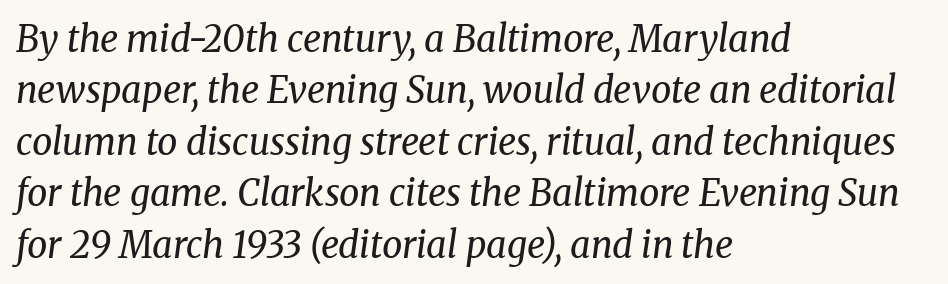
{"serif": "yes", "italic": "yes", "lean": "right", "slant_degrees": 8, "bold": "no", "weight": "regular", "width": "normal", "stroke_contrast": "medium", "x_height": "medium", "monospaced": "no", "underline": "no", "align": "left", "line_spacing": "normal", "line_spacing_ratio": 1.43, "letter_spacing": "normal", "letter_spacing_em": 0.0, "glyph_px": 36}
